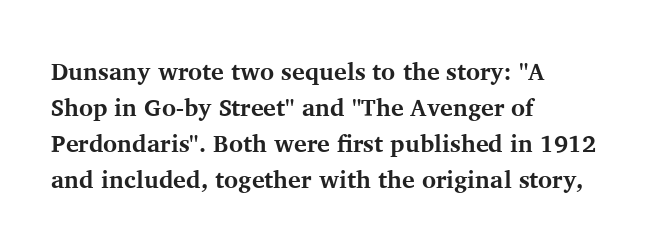
These lines are set flush left with a ragged right edge. Upright lettering throughout. Compared with typical body copy, the letter spacing here is the same. The line-height multiplier appears to be the usual default.
